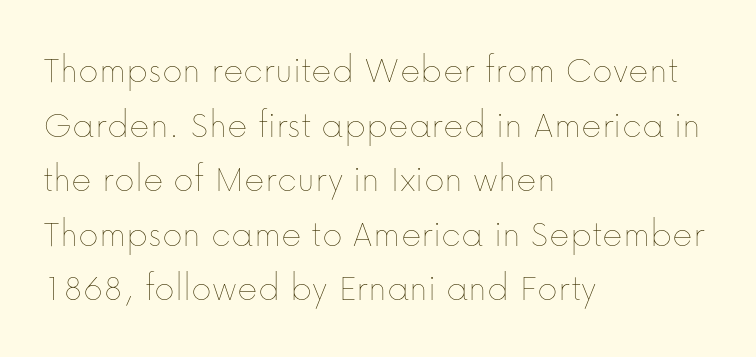
The image shows 39 px thin type, upright; set left-aligned, normal line spacing (1.4x), normal letter spacing, not underlined; low stroke contrast and a medium x-height.
